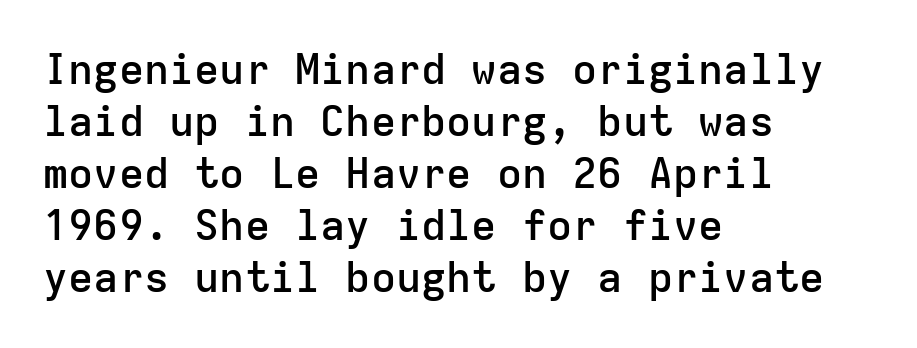
{"serif": "no", "italic": "no", "bold": "semi", "weight": "semibold", "width": "normal", "stroke_contrast": "low", "x_height": "medium", "monospaced": "yes", "underline": "no", "align": "left", "line_spacing_ratio": 1.24, "letter_spacing": "normal", "letter_spacing_em": 0.0, "glyph_px": 42}
